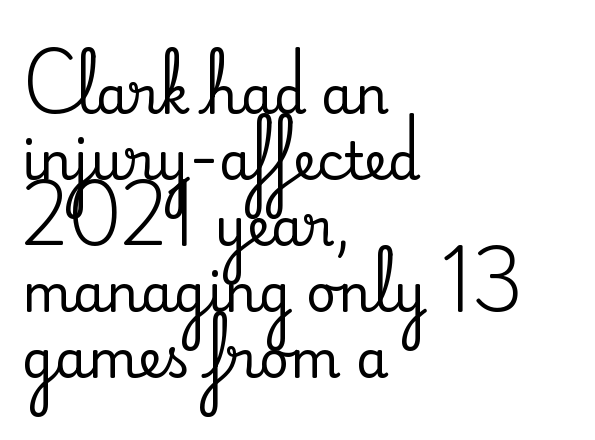
The image shows 52 px serif type, upright; set left-aligned, normal line spacing (1.27x), normal letter spacing, not underlined; medium stroke contrast and a small x-height.
